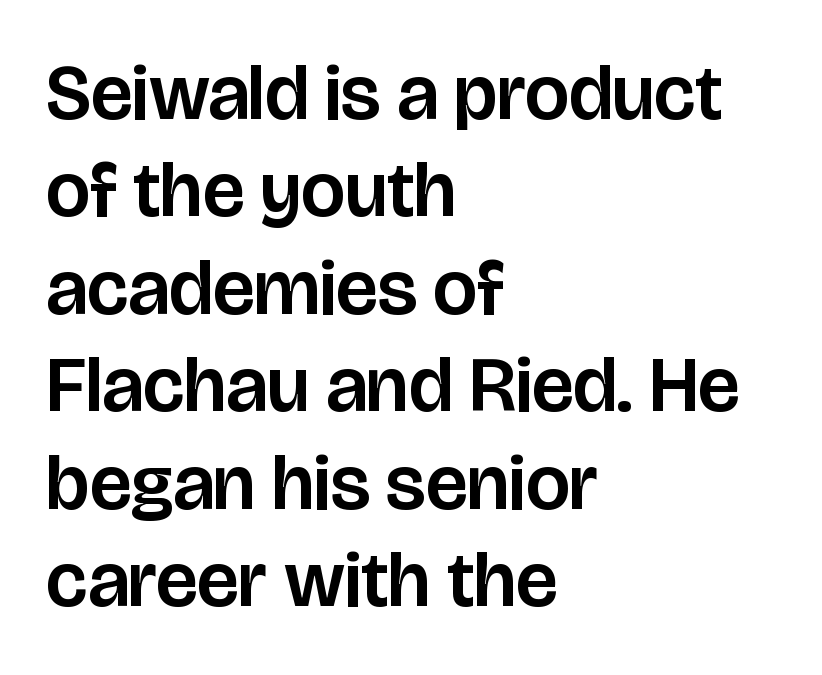
Here the glyphs are tracked normally, forming tight word shapes. Regular leading. Classification — sans serif. These lines are rendered in a variable-pitch font. Unlike italic type, these characters show no tilt at all. One-word summary of the alignment: left.
